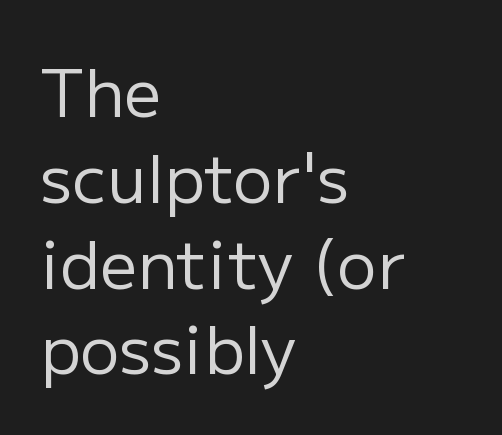
This rendering uses left alignment, leaving the right contour irregular. Rule under the text: the space is simply empty. Each letter keeps its own natural width here, so spacing adapts to shape. Regarding serifs, this sample does without them. A roman cut, with each character standing at attention.
